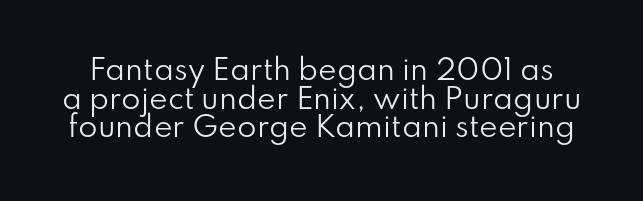
The image shows 28 px regular-weight sans-serif type, upright; set tight line spacing (1.02x), normal letter spacing, not underlined; low stroke contrast and a small x-height.
